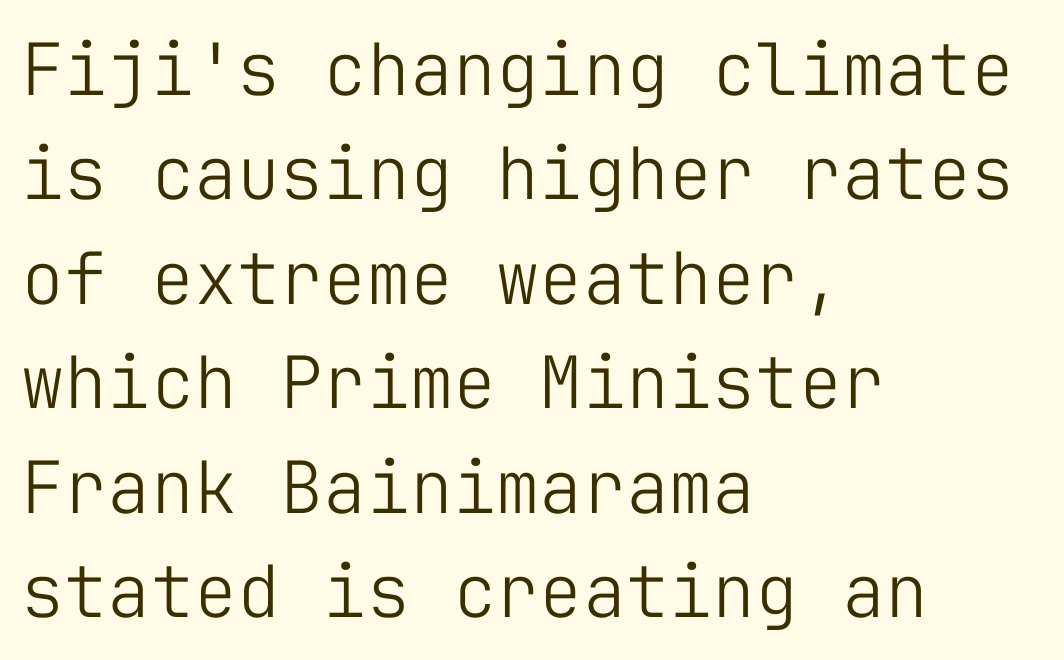
{"serif": "no", "italic": "no", "bold": "no", "weight": "light", "width": "normal", "stroke_contrast": "low", "x_height": "medium", "monospaced": "yes", "underline": "no", "align": "left", "line_spacing": "normal", "line_spacing_ratio": 1.45, "letter_spacing": "normal", "letter_spacing_em": 0.0, "glyph_px": 72}
